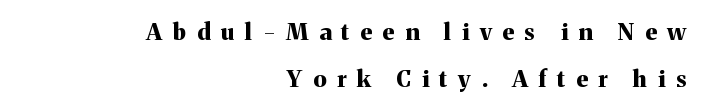
{"italic": "no", "bold": "yes", "underline": "no", "align": "right", "line_spacing": "loose", "line_spacing_ratio": 2.03, "letter_spacing": "wide", "letter_spacing_em": 0.47, "glyph_px": 23}
